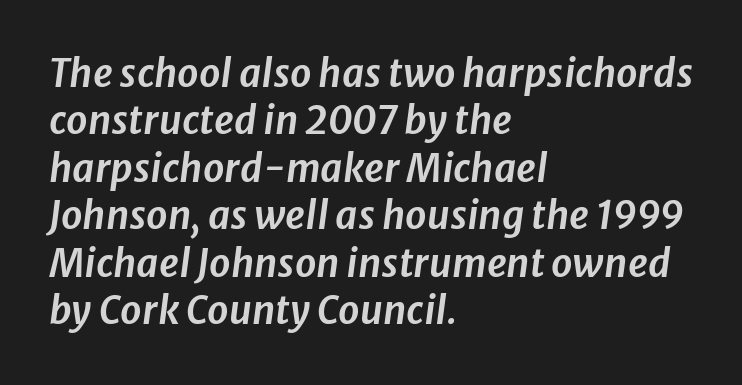
The image shows 38 px text type, italic (leaning right); set left-aligned, normal line spacing (1.25x), normal letter spacing, not underlined; low stroke contrast and a medium x-height.
